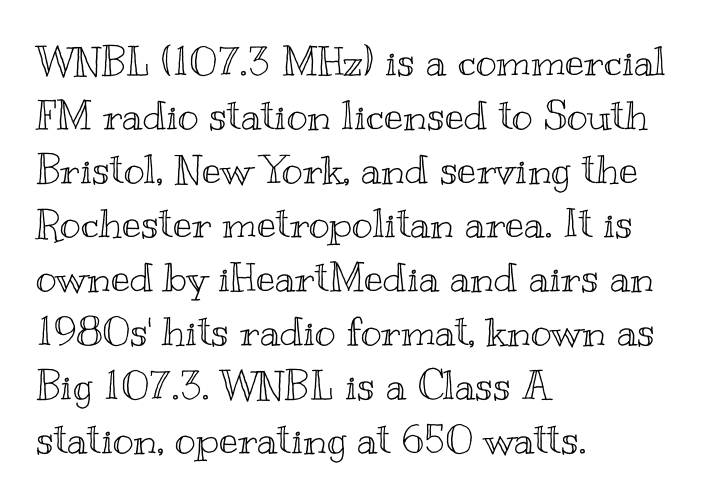
Q: Is the text italic (slanted)? A: No, it is upright.
Q: Is the text underlined? A: No.
Q: How is the paragraph aligned? A: Left-aligned.
Q: Is the spacing between letters normal or unusually wide? A: Normal.
Q: Is the spacing between lines tight, normal or loose? A: Normal.
Q: Width (condensed, normal, or wide)? A: Wide.
Q: x-height? A: Small.
Q: Monospaced? A: No.
